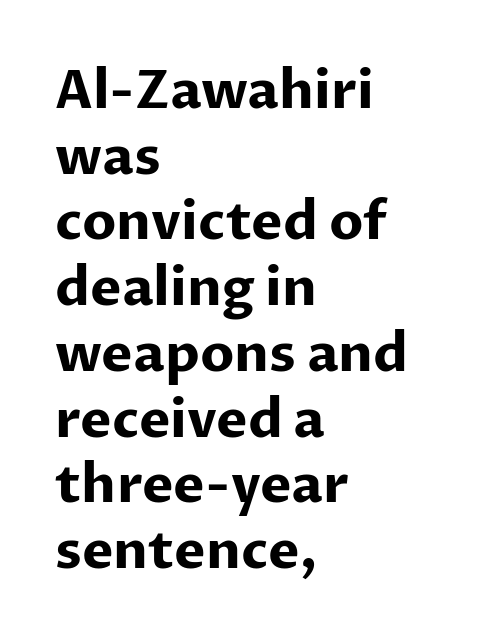
The image shows 53 px bold sans-serif type, upright; set left-aligned, line spacing 1.24x, normal letter spacing, not underlined; low stroke contrast and a medium x-height.
